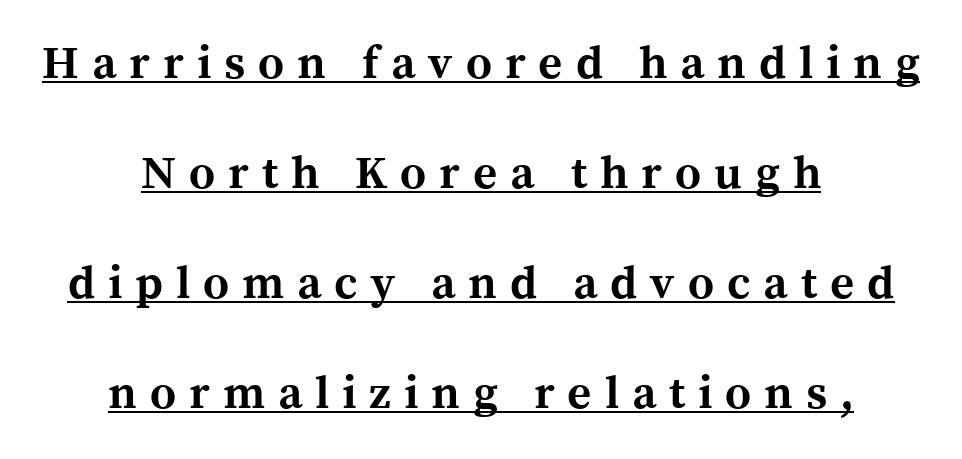
Spacing verdict: proportional, widths tailored to each character. In terms of letterform style, serifs are clearly present. The rendering uses the underline text-decoration. A dark, heavy texture on the line: the type is bold. You can tell it's not italic because the verticals are truly vertical. Notice how the passage keeps no hard edge, just a central spine.
